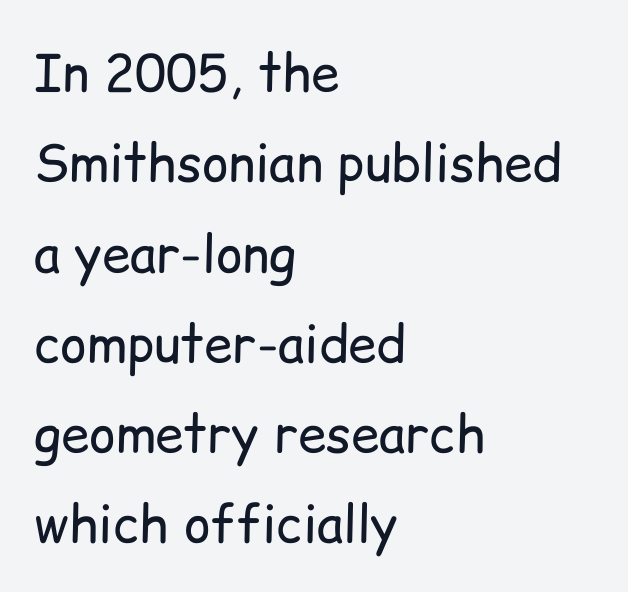
The image shows 51 px regular-weight sans-serif type, upright; set left-aligned, line spacing 1.77x, normal letter spacing, not underlined; low stroke contrast and a medium x-height.
